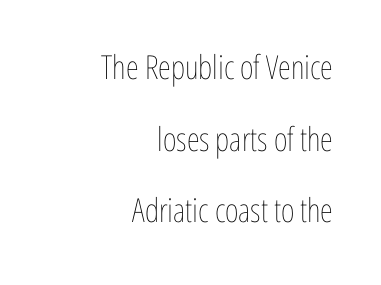
Q: Is the text bold? A: No.
Q: Is the text italic (slanted)? A: No, it is upright.
Q: Is the text underlined? A: No.
Q: How is the paragraph aligned? A: Right-aligned.
Q: Is the spacing between letters normal or unusually wide? A: Normal.
Q: Is the spacing between lines tight, normal or loose? A: Loose.
Q: Width (condensed, normal, or wide)? A: Condensed.
Q: Stroke contrast? A: Low.
Q: x-height? A: Medium.
Q: Monospaced? A: No.
